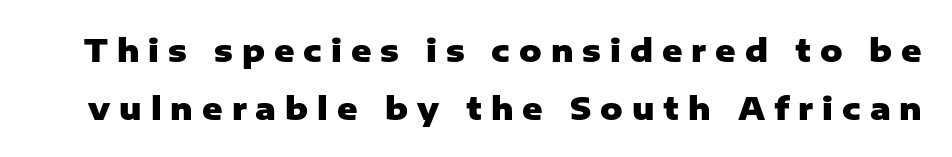
The strip under each line holds only bare page. Between one letter and the next there's a generous, obvious gap. Pretty heavy lettering here — definitely bold. It's the straight-up-and-down kind of type.
